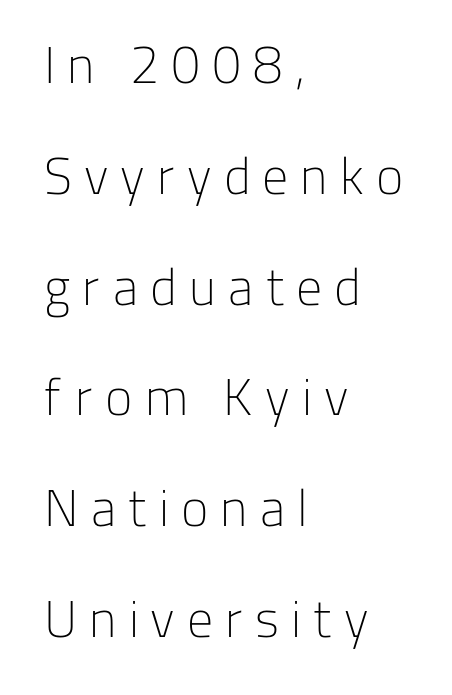
The image shows 52 px light sans-serif type, upright; set left-aligned, loose line spacing (2.13x), unusually wide letter spacing (+0.23 em), not underlined; low stroke contrast and a medium x-height.
